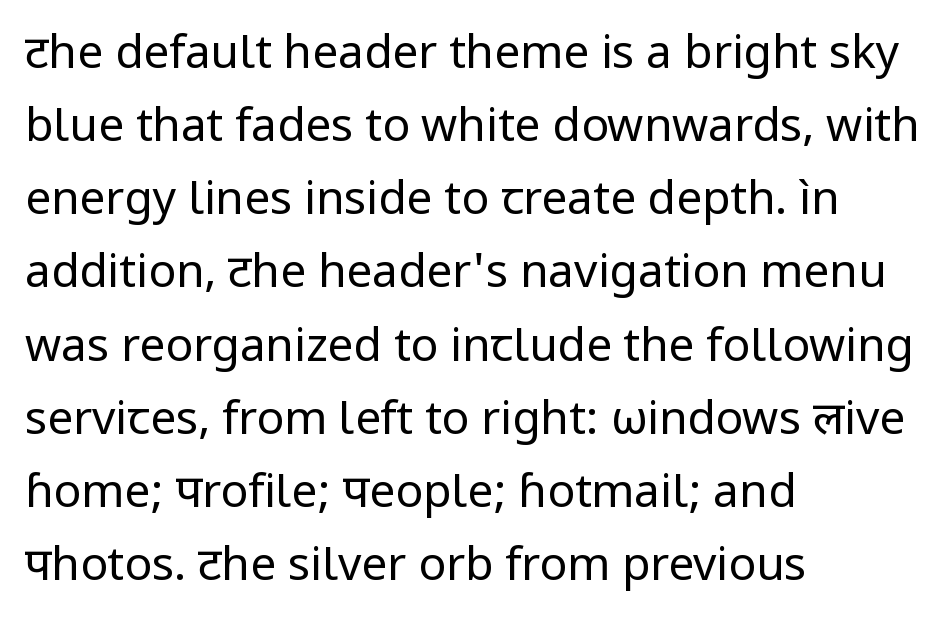
{"serif": "no", "italic": "no", "bold": "no", "weight": "regular", "width": "normal", "stroke_contrast": "low", "x_height": "medium", "monospaced": "no", "underline": "no", "align": "left", "line_spacing": "normal", "line_spacing_ratio": 1.59, "letter_spacing": "normal", "letter_spacing_em": 0.0, "glyph_px": 46}
